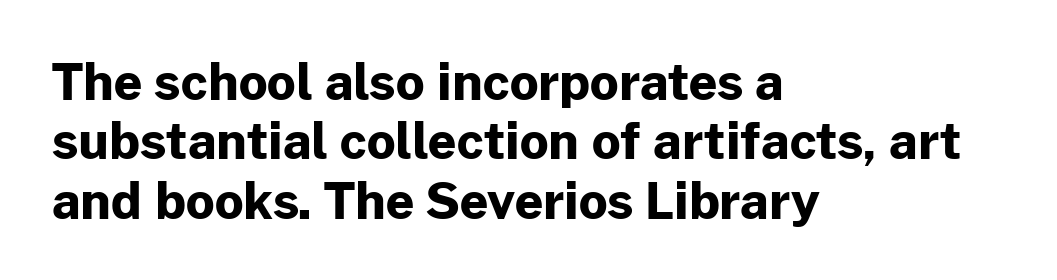
{"serif": "no", "italic": "no", "bold": "yes", "weight": "bold", "width": "normal", "stroke_contrast": "low", "x_height": "medium", "monospaced": "no", "underline": "no", "align": "left", "line_spacing_ratio": 1.19, "letter_spacing": "normal", "letter_spacing_em": 0.0, "glyph_px": 50}
